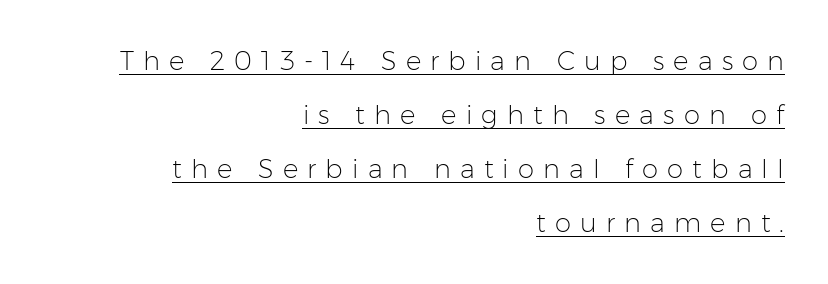
{"italic": "no", "bold": "no", "underline": "yes", "align": "right", "line_spacing": "loose", "line_spacing_ratio": 2.08, "letter_spacing": "wide", "letter_spacing_em": 0.35, "glyph_px": 26}
